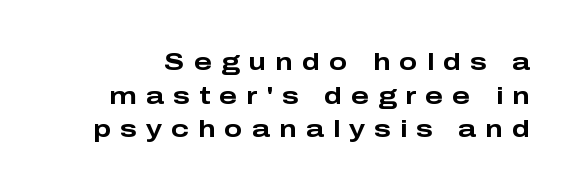
The image shows 24 px bold type, upright; set normal line spacing (1.4x), unusually wide letter spacing (+0.38 em), not underlined.
